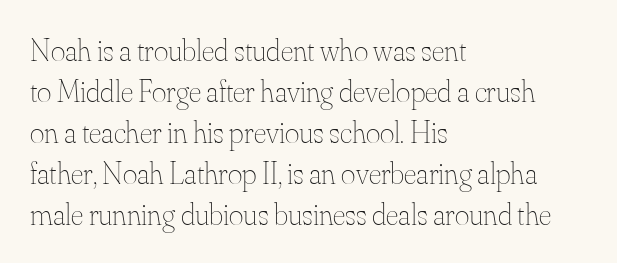
Q: Is the text bold? A: No.
Q: Is the text italic (slanted)? A: No, it is upright.
Q: Is the text underlined? A: No.
Q: How is the paragraph aligned? A: Left-aligned.
Q: Is the spacing between letters normal or unusually wide? A: Normal.
Q: Is the spacing between lines tight, normal or loose? A: Normal.
Q: Width (condensed, normal, or wide)? A: Normal.
Q: Stroke contrast? A: Medium.
Q: x-height? A: Small.
Q: Monospaced? A: No.
